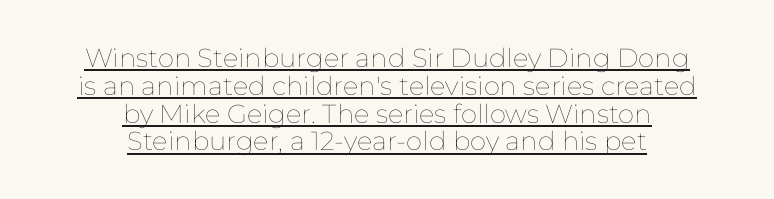
The setting favours the middle, as headings and verse often do. Tracking value appears to be zero — textbook default spacing. Italic? Not at all — the glyphs are vertical. The rendering uses the underline text-decoration. The typesetting does not lean heavy: it is not bold. Students, observe: this is what under-led, compact text looks like.
